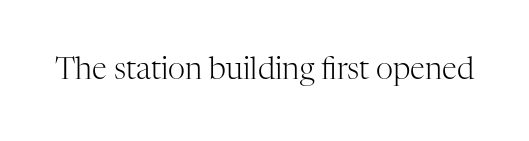
Q: Is the text bold? A: No.
Q: Is the text italic (slanted)? A: No, it is upright.
Q: Is the typeface a serif or a sans-serif typeface? A: Serif.
Q: Is the text underlined? A: No.
Q: Is the spacing between letters normal or unusually wide? A: Normal.
Q: Width (condensed, normal, or wide)? A: Normal.
Q: Stroke contrast? A: High.
Q: x-height? A: Medium.
Q: Monospaced? A: No.
